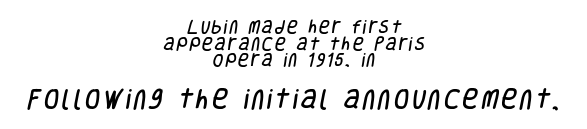
{"underline": "no", "align": "center", "line_spacing": "tight", "line_spacing_ratio": 1.11, "larger_block": "second", "size_ratio": 1.47, "glyph_px": 22}
